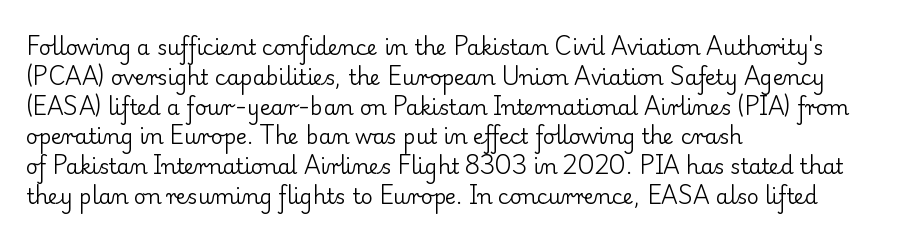
Q: Is the text bold? A: No.
Q: Is the text italic (slanted)? A: No, it is upright.
Q: Is the text underlined? A: No.
Q: How is the paragraph aligned? A: Left-aligned.
Q: Is the spacing between letters normal or unusually wide? A: Normal.
Q: Is the spacing between lines tight, normal or loose? A: Normal.
